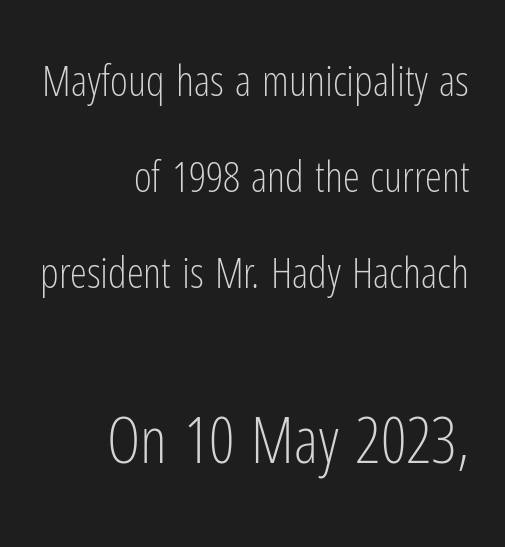
Q: Is the text bold? A: No.
Q: Is the text italic (slanted)? A: No, it is upright.
Q: Is the typeface a serif or a sans-serif typeface? A: Sans-serif.
Q: Is the text underlined? A: No.
Q: How is the paragraph aligned? A: Right-aligned.
Q: Is the spacing between letters normal or unusually wide? A: Normal.
Q: Is the spacing between lines tight, normal or loose? A: Loose.
Q: Which block of text is set in a larger size, the first (top) or the second (bottom)? A: The second (bottom) one.
Q: Width (condensed, normal, or wide)? A: Condensed.
Q: Stroke contrast? A: Low.
Q: x-height? A: Medium.
Q: Monospaced? A: No.
